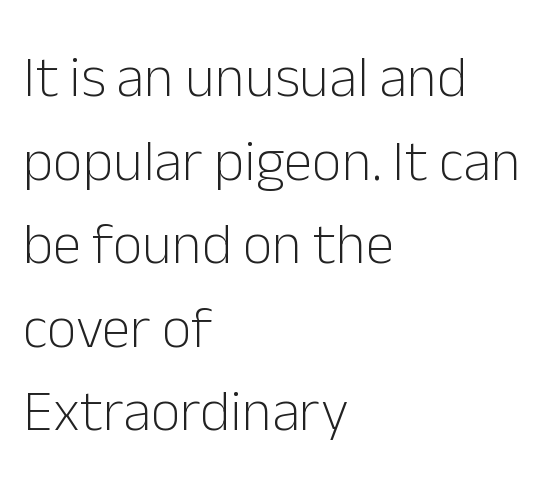
The image shows 58 px light sans-serif type, upright; set left-aligned, normal line spacing (1.44x), normal letter spacing, not underlined; low stroke contrast and a medium x-height.
